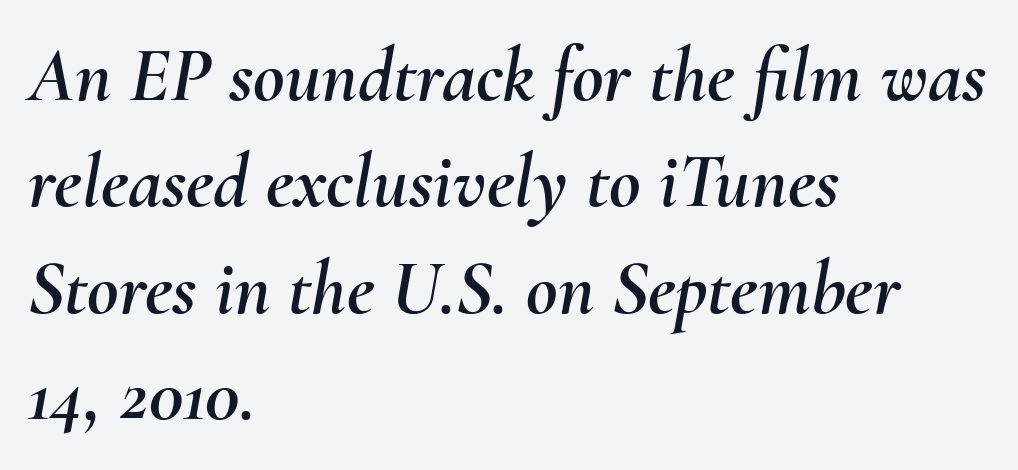
{"italic": "yes", "lean": "right", "slant_degrees": 10, "width": "normal", "stroke_contrast": "medium", "x_height": "small", "monospaced": "no", "underline": "no", "align": "left", "line_spacing": "normal", "line_spacing_ratio": 1.38, "letter_spacing": "normal", "letter_spacing_em": 0.0, "glyph_px": 77}
